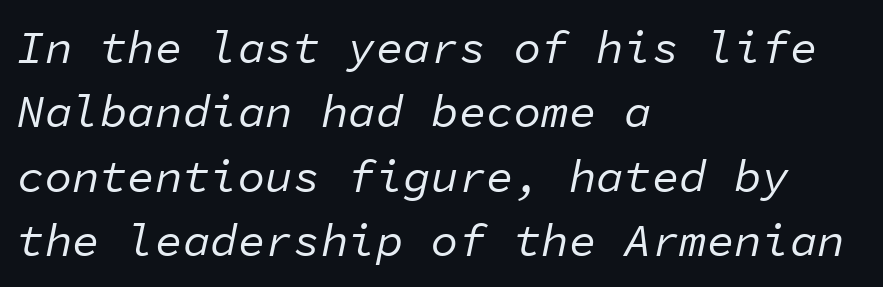
{"italic": "yes", "lean": "right", "slant_degrees": 11, "bold": "no", "weight": "regular", "width": "normal", "stroke_contrast": "low", "x_height": "medium", "monospaced": "yes", "underline": "no", "align": "left", "line_spacing": "normal", "line_spacing_ratio": 1.4, "letter_spacing": "normal", "letter_spacing_em": 0.0, "glyph_px": 46}
